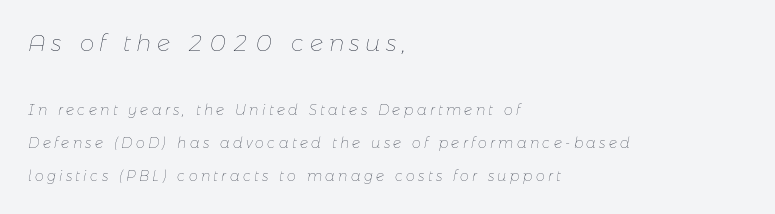
Q: Is the text bold? A: No.
Q: Is the text italic (slanted)? A: Yes, it leans right by about 11 degrees.
Q: Is the text underlined? A: No.
Q: How is the paragraph aligned? A: Left-aligned.
Q: Is the spacing between letters normal or unusually wide? A: Unusually wide.
Q: Is the spacing between lines tight, normal or loose? A: Loose.
Q: Which block of text is set in a larger size, the first (top) or the second (bottom)? A: The first (top) one.
